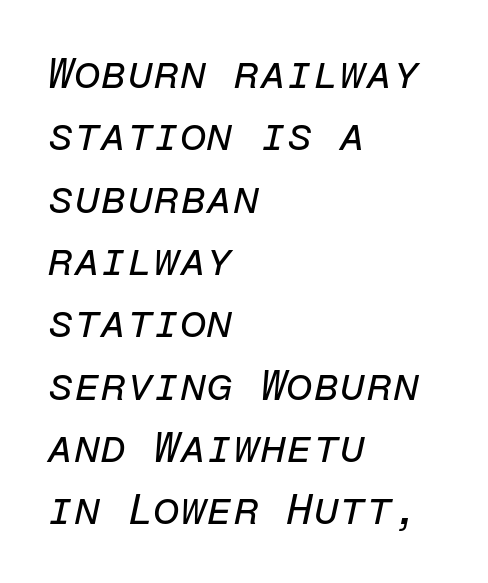
Note the uniform advance width — an 'i' takes as much space as an 'm'. Each row of text sits above clean, open space. Reading down the block, your eye returns to a fixed left position each line. Slant detected: the letters are inclined. Does the leading feel generous? No, just average. The typesetting does not lean heavy: it is not bold.
